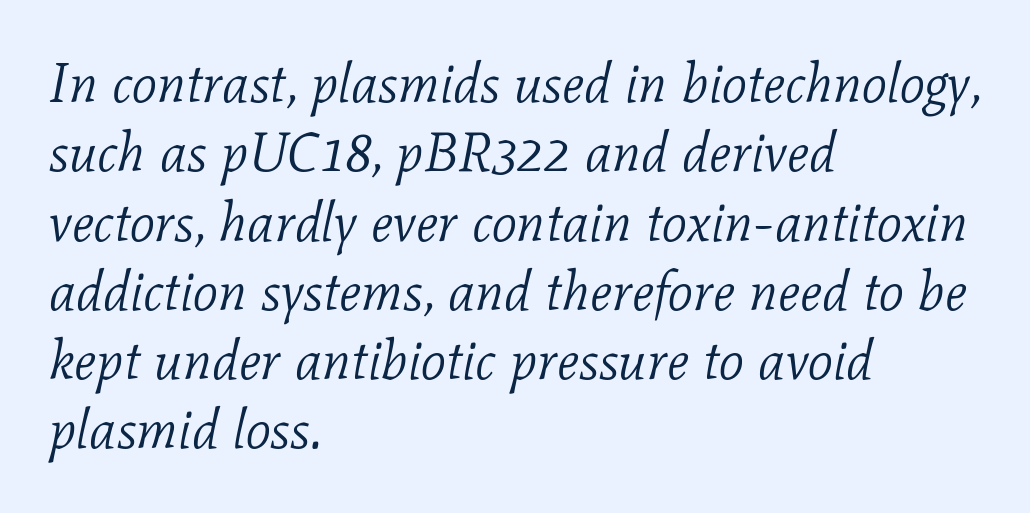
{"serif": "yes", "italic": "yes", "lean": "right", "slant_degrees": 11, "bold": "no", "weight": "light", "width": "normal", "stroke_contrast": "low", "x_height": "medium", "monospaced": "no", "underline": "no", "align": "left", "line_spacing": "normal", "line_spacing_ratio": 1.26, "letter_spacing": "normal", "letter_spacing_em": 0.0, "glyph_px": 55}
